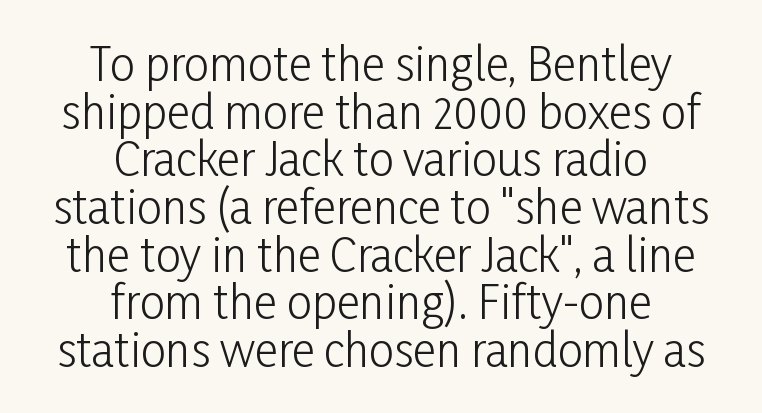
Q: Is the text bold? A: No.
Q: Is the text italic (slanted)? A: No, it is upright.
Q: Is the typeface a serif or a sans-serif typeface? A: Sans-serif.
Q: Is the text underlined? A: No.
Q: How is the paragraph aligned? A: Centered.
Q: Is the spacing between letters normal or unusually wide? A: Normal.
Q: Is the spacing between lines tight, normal or loose? A: Tight.
Q: Width (condensed, normal, or wide)? A: Condensed.
Q: Stroke contrast? A: Low.
Q: x-height? A: Medium.
Q: Monospaced? A: No.
